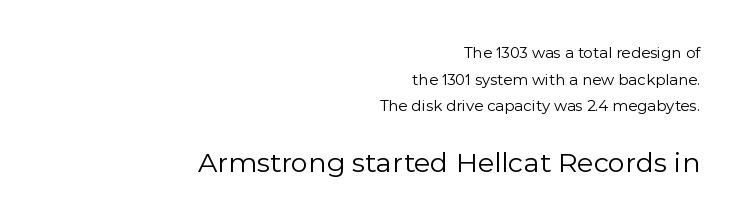
Italic? Not at all — the glyphs are vertical. Standard letterfit; no display-style spreading of the glyphs. Right-aligned paragraph, ragged on the left. If you squint, the bottom block still reads clearly — it's the larger of the two. Stroke mass is kept to a normal reading level or below. Any mark beneath the type? The region is blank.
